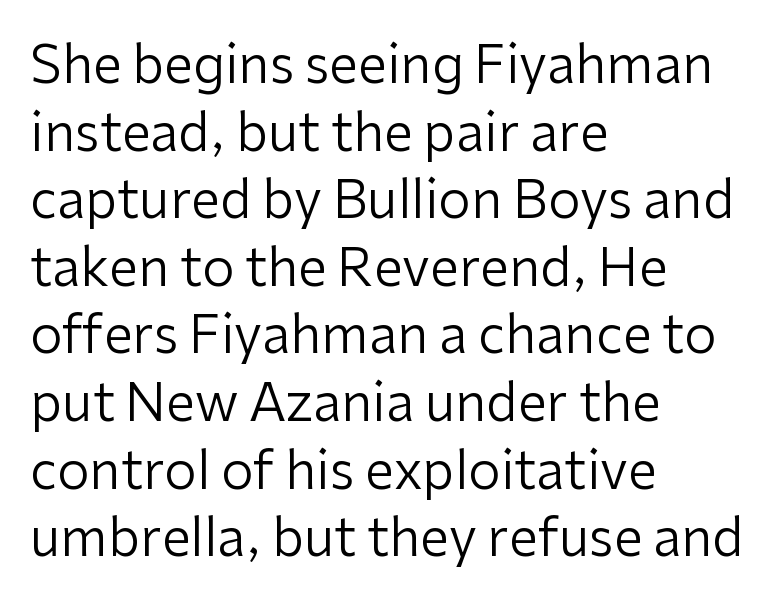
The image shows 52 px regular-weight sans-serif type, upright; set left-aligned, normal line spacing (1.3x), normal letter spacing, not underlined; low stroke contrast and a medium x-height.
